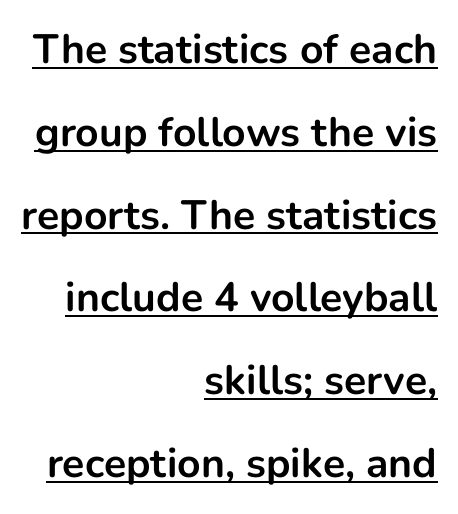
The image shows 41 px bold sans-serif type, upright; set right-aligned, loose line spacing (2.02x), normal letter spacing, underlined; low stroke contrast and a medium x-height.
